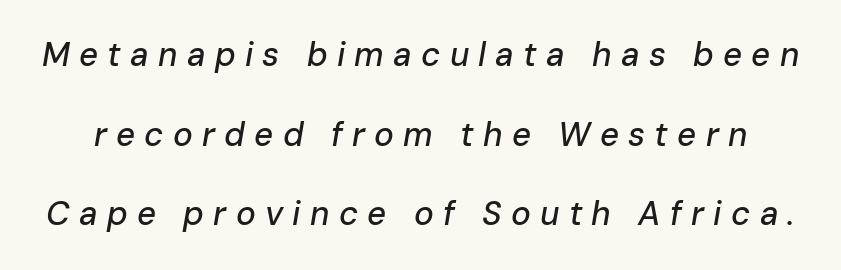
{"italic": "yes", "lean": "right", "slant_degrees": 10, "width": "normal", "stroke_contrast": "low", "x_height": "medium", "monospaced": "no", "underline": "no", "line_spacing": "loose", "line_spacing_ratio": 2.41, "letter_spacing": "wide", "letter_spacing_em": 0.28, "glyph_px": 33}
